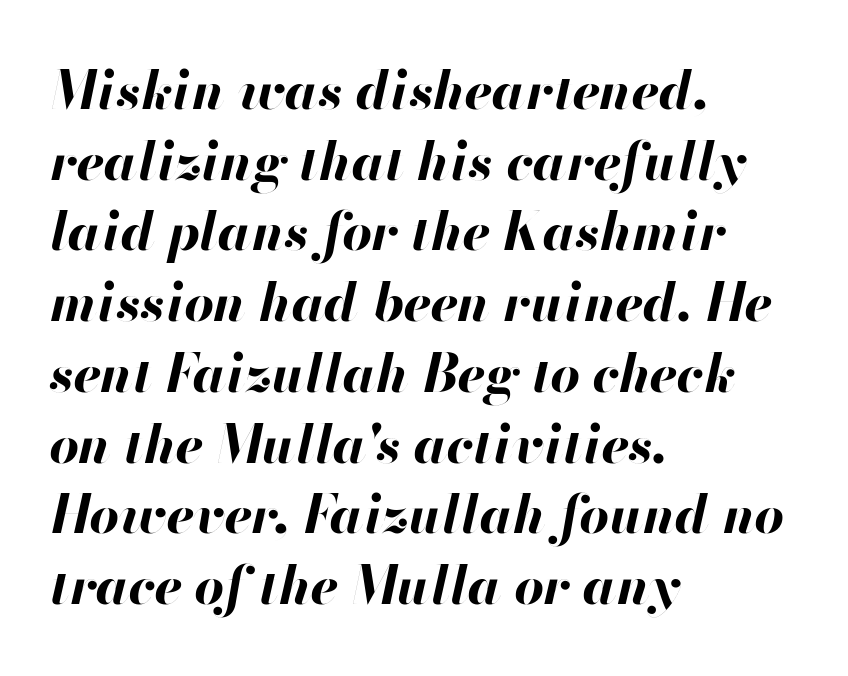
Tracking here is standard; glyphs follow each other at the usual distance. Yep, that's italic — everything's leaning. Every row of glyphs begins at an identical x-position on the left. Bold? Absolutely — the strokes are thick and heavy. The space directly below the letters is spotless.
